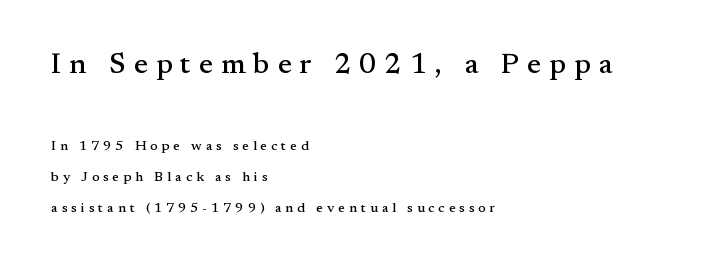
{"serif": "yes", "italic": "no", "width": "normal", "stroke_contrast": "medium", "x_height": "small", "monospaced": "no", "underline": "no", "align": "left", "line_spacing": "loose", "line_spacing_ratio": 2.23, "letter_spacing": "wide", "letter_spacing_em": 0.28, "larger_block": "first", "size_ratio": 2.07, "glyph_px": 29}
